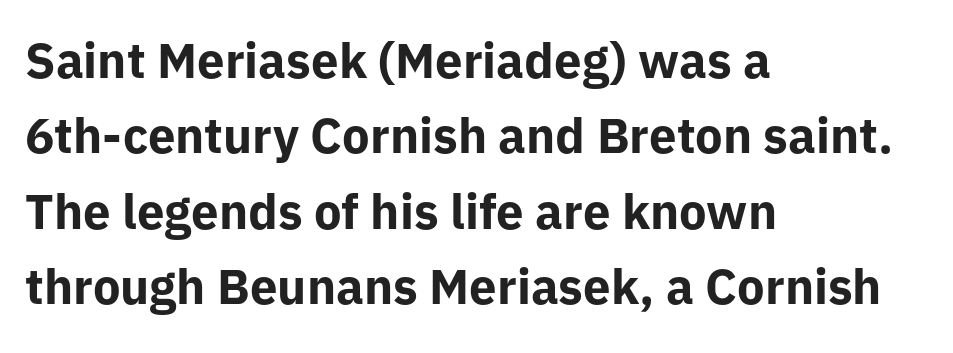
{"serif": "no", "italic": "no", "bold": "yes", "weight": "bold", "width": "normal", "stroke_contrast": "low", "x_height": "medium", "monospaced": "no", "underline": "no", "align": "left", "line_spacing": "normal", "line_spacing_ratio": 1.54, "letter_spacing": "normal", "letter_spacing_em": 0.0, "glyph_px": 49}
